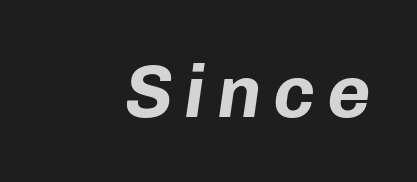
The text carries the slant typical of an italic or oblique font. Looks like regular typesetting: each glyph gets only the width it needs. Beneath every word, the page is bare. What weight is shown? A full bold with thick strokes.
